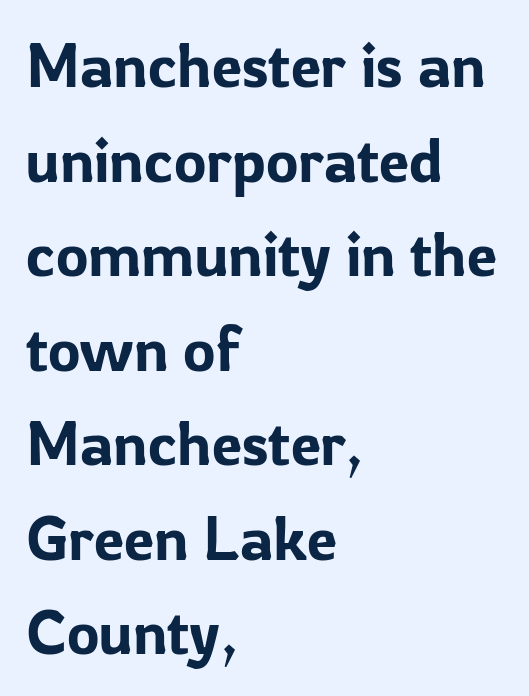
{"serif": "no", "italic": "no", "width": "normal", "stroke_contrast": "low", "x_height": "medium", "monospaced": "no", "underline": "no", "align": "left", "line_spacing": "normal", "line_spacing_ratio": 1.55, "letter_spacing": "normal", "letter_spacing_em": 0.0, "glyph_px": 61}
